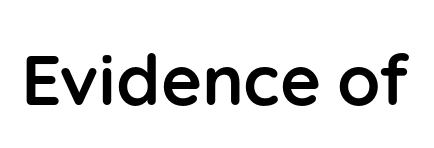
Emphasis by weight is at full strength: bold. Tall strokes in this sample are plumb rather than angled. The passage shown is not underscored anywhere. What stands out about the letter spacing? Nothing — it is the standard amount. You could not count columns in this text — the font is proportionally spaced.
